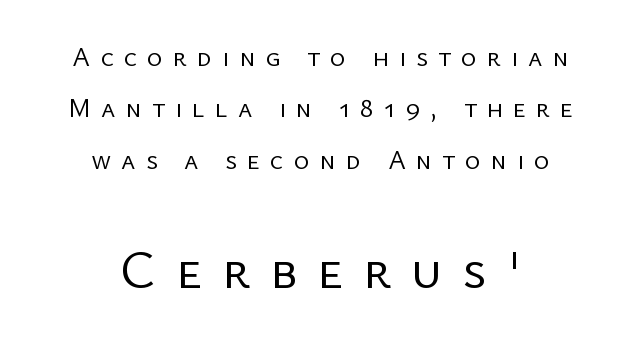
Q: Is the text bold? A: No.
Q: Is the text italic (slanted)? A: No, it is upright.
Q: Is the typeface a serif or a sans-serif typeface? A: Sans-serif.
Q: Is the text underlined? A: No.
Q: How is the paragraph aligned? A: Centered.
Q: Is the spacing between letters normal or unusually wide? A: Unusually wide.
Q: Is the spacing between lines tight, normal or loose? A: Loose.
Q: Which block of text is set in a larger size, the first (top) or the second (bottom)? A: The second (bottom) one.
Q: Width (condensed, normal, or wide)? A: Normal.
Q: Stroke contrast? A: Low.
Q: x-height? A: Medium.
Q: Monospaced? A: No.
